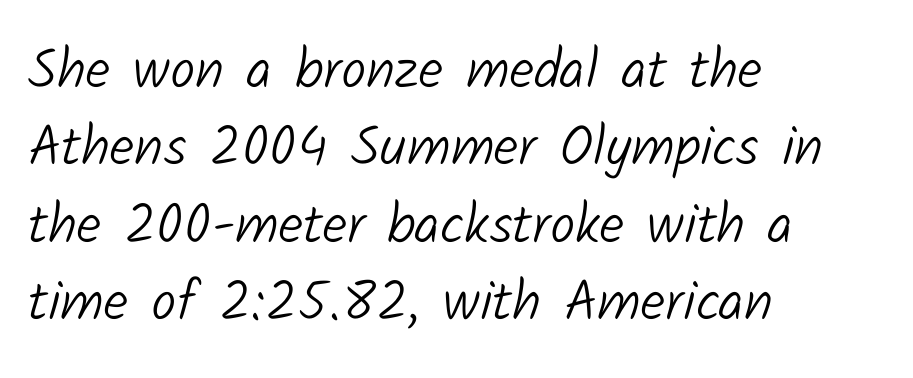
Q: Is the text bold? A: No.
Q: Is the typeface a serif or a sans-serif typeface? A: Sans-serif.
Q: Is the text underlined? A: No.
Q: How is the paragraph aligned? A: Left-aligned.
Q: Is the spacing between letters normal or unusually wide? A: Normal.
Q: Is the spacing between lines tight, normal or loose? A: Normal.
Q: Width (condensed, normal, or wide)? A: Normal.
Q: Stroke contrast? A: Low.
Q: x-height? A: Medium.
Q: Monospaced? A: No.
